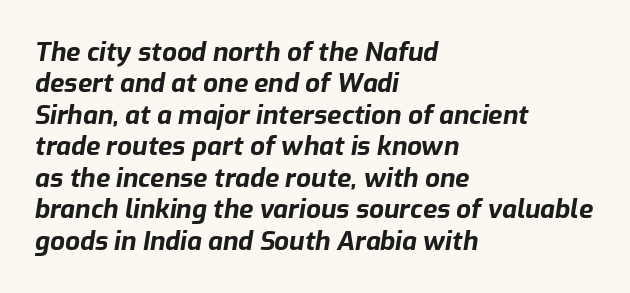
Descenders hang freely into open space. The strokes are fattened all the way to bold. Observe the ordinary spacing: letters are neighbours, not strangers. Is the block centered? No — it sits flush against the left margin. Notice how the stems are inclined rather than vertical — that's the hallmark of italics.
